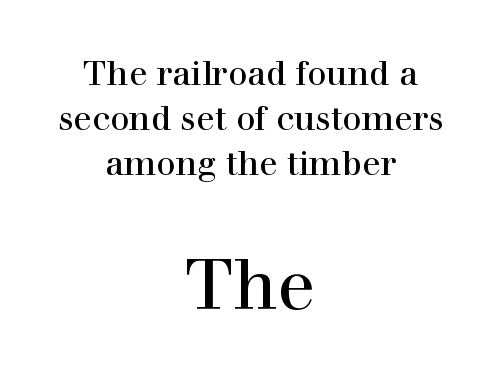
{"serif": "yes", "italic": "no", "width": "normal", "x_height": "medium", "monospaced": "no", "underline": "no", "align": "center", "line_spacing": "normal", "line_spacing_ratio": 1.33, "letter_spacing": "normal", "letter_spacing_em": 0.0, "larger_block": "second", "size_ratio": 2.03, "glyph_px": 69}
